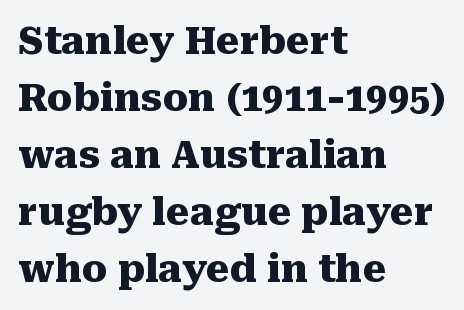
Is this a sans? No — the strokes have serifs. The horizontal fit of the characters is conventional and even. The paragraph shown leans on its left margin. Descenders hang freely into open space. The letters stand straight up with perfectly vertical stems.
